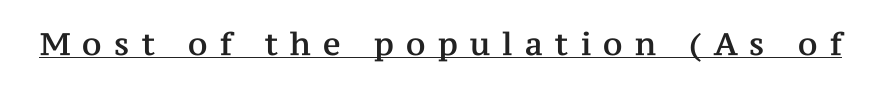
The image shows 31 px serif type, upright; set unusually wide letter spacing (+0.4 em), underlined; medium stroke contrast and a medium x-height.
